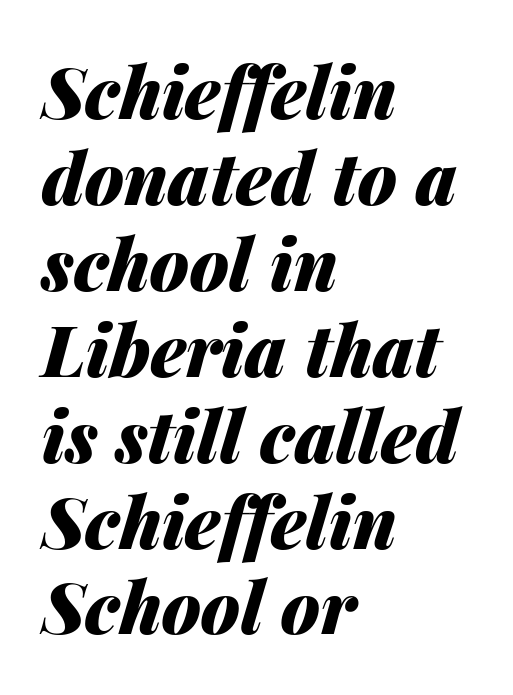
The image shows 71 px heavy type, italic (leaning right); set left-aligned, line spacing 1.21x, normal letter spacing, not underlined; medium stroke contrast and a medium x-height.
